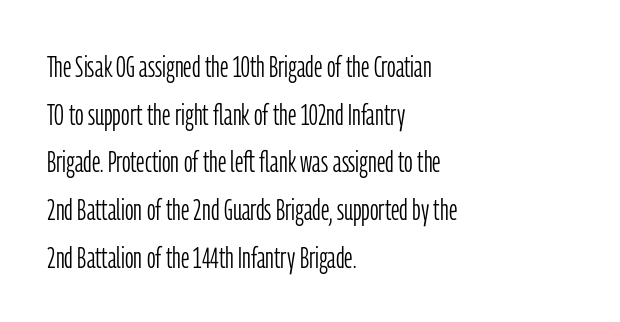
Style check: upright. The passage shown is typed in a proportional face where columns would drift. Regarding serifs, this sample does without them. The lines in this sample share a left origin and differ only in where they stop. This reads as an unemphasized weight, regular at the heaviest. Successive baselines arrive at the customary interval.
